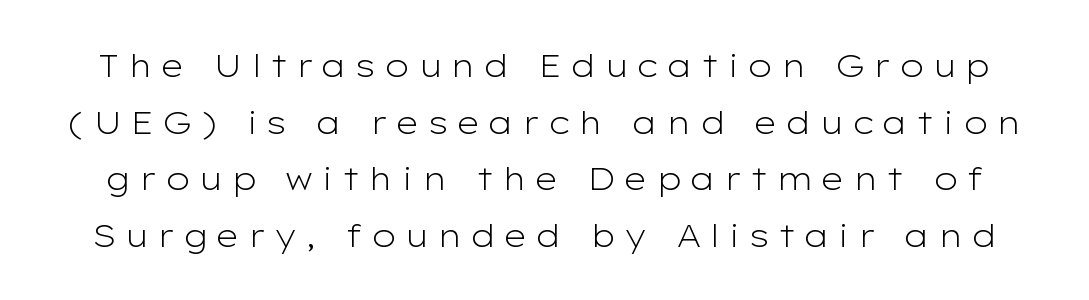
The line texture is sparse and dotted thanks to wide tracking. You could not count columns in this text — the font is proportionally spaced. The passage shown is not bold in any degree. Quick note: not italic, upright. Typographically, this falls in the sans-serif category.
